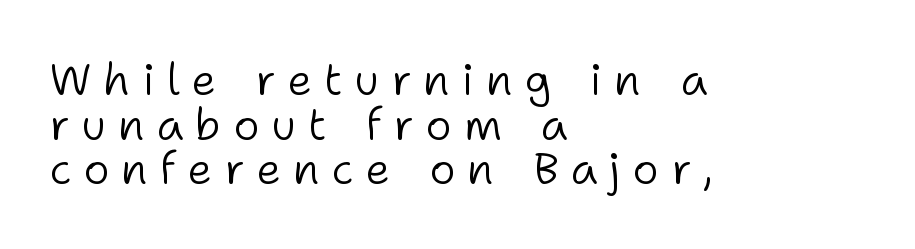
Q: Is the text bold? A: No.
Q: Is the text italic (slanted)? A: No, it is upright.
Q: Is the typeface a serif or a sans-serif typeface? A: Sans-serif.
Q: Is the text underlined? A: No.
Q: How is the paragraph aligned? A: Left-aligned.
Q: Is the spacing between letters normal or unusually wide? A: Unusually wide.
Q: Is the spacing between lines tight, normal or loose? A: Tight.
Q: Width (condensed, normal, or wide)? A: Normal.
Q: Stroke contrast? A: Low.
Q: x-height? A: Medium.
Q: Monospaced? A: No.
